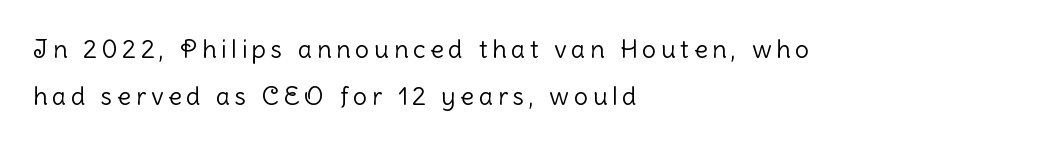
Every row of glyphs begins at an identical x-position on the left. The font is comparable to plain body text, perhaps lighter. Upright lettering throughout. The area under the type is left untouched.
